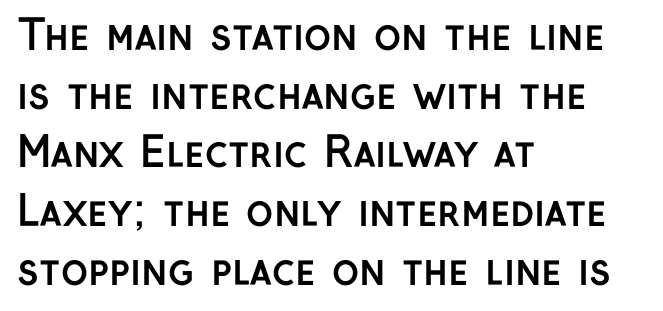
The image shows 41 px semibold sans-serif type, upright; set left-aligned, normal line spacing (1.43x), normal letter spacing, not underlined; low stroke contrast and a medium x-height.
